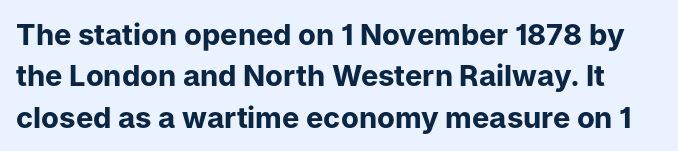
Underlining? Definitely not there. Interline gaps are of average width in this sample. Every letter is thick-stroked: bold, no question. You can tell it's not italic because the verticals are truly vertical.
